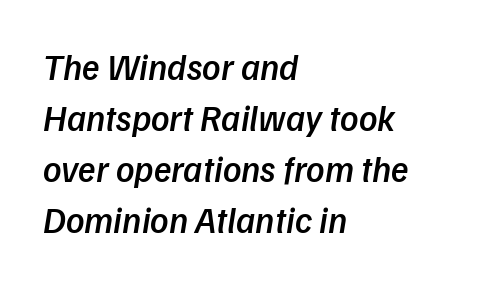
Q: Is the text bold? A: Semi-bold.
Q: Is the typeface a serif or a sans-serif typeface? A: Sans-serif.
Q: Is the text underlined? A: No.
Q: How is the paragraph aligned? A: Left-aligned.
Q: Is the spacing between letters normal or unusually wide? A: Normal.
Q: Is the spacing between lines tight, normal or loose? A: Normal.
Q: Width (condensed, normal, or wide)? A: Normal.
Q: Stroke contrast? A: Low.
Q: x-height? A: Medium.
Q: Monospaced? A: No.
